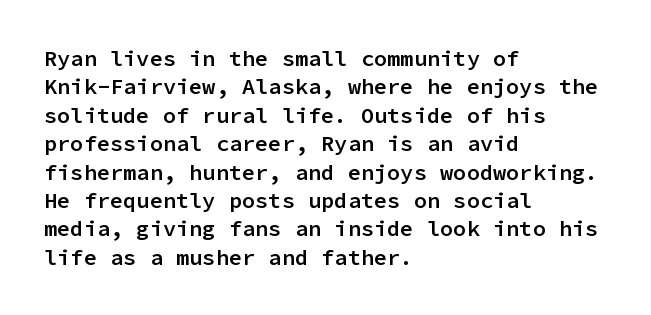
The image shows 22 px text type, upright; set left-aligned, normal line spacing (1.29x), normal letter spacing, not underlined.
